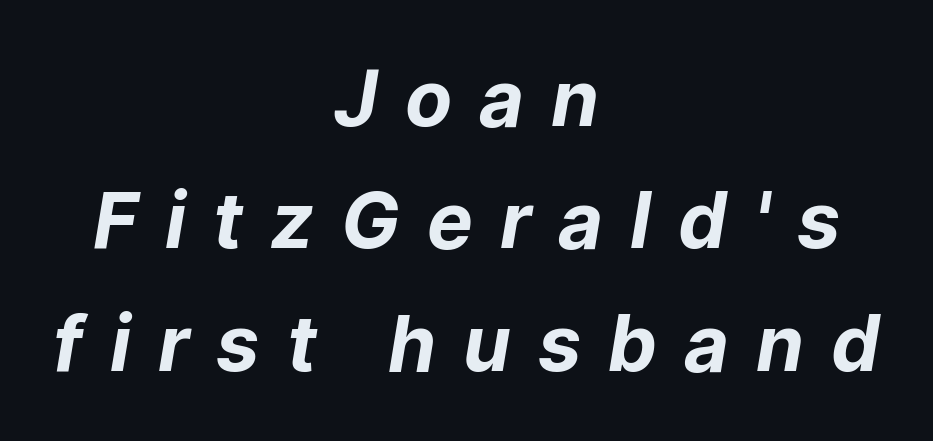
{"serif": "no", "bold": "yes", "weight": "bold", "width": "normal", "stroke_contrast": "low", "x_height": "medium", "monospaced": "no", "underline": "no", "align": "center", "line_spacing": "normal", "line_spacing_ratio": 1.59, "letter_spacing": "wide", "letter_spacing_em": 0.35, "glyph_px": 77}
